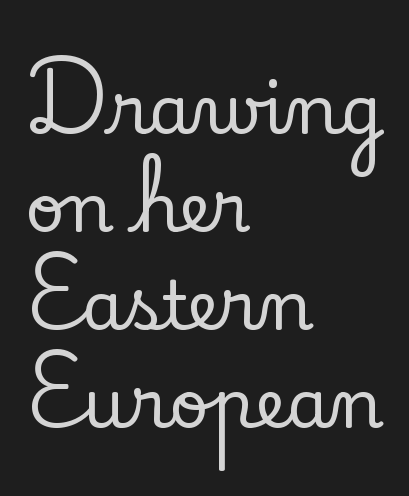
Q: Is the text italic (slanted)? A: No, it is upright.
Q: Is the typeface a serif or a sans-serif typeface? A: Serif.
Q: Is the text underlined? A: No.
Q: How is the paragraph aligned? A: Left-aligned.
Q: Is the spacing between letters normal or unusually wide? A: Normal.
Q: Is the spacing between lines tight, normal or loose? A: Normal.
Q: Width (condensed, normal, or wide)? A: Normal.
Q: Stroke contrast? A: Low.
Q: x-height? A: Small.
Q: Monospaced? A: No.
